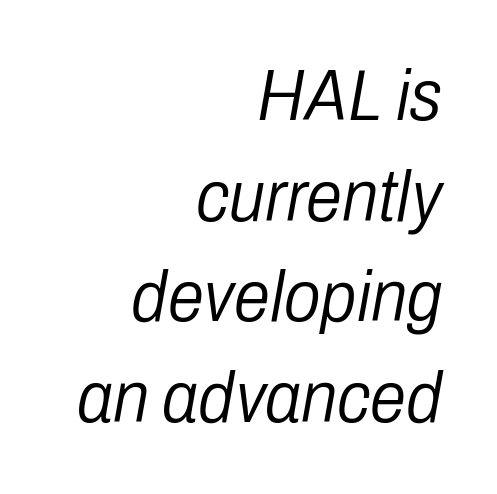
{"italic": "yes", "lean": "right", "slant_degrees": 10, "bold": "no", "weight": "light", "width": "condensed", "stroke_contrast": "low", "x_height": "medium", "monospaced": "no", "underline": "no", "align": "right", "line_spacing": "normal", "line_spacing_ratio": 1.38, "letter_spacing": "normal", "letter_spacing_em": 0.0, "glyph_px": 73}
